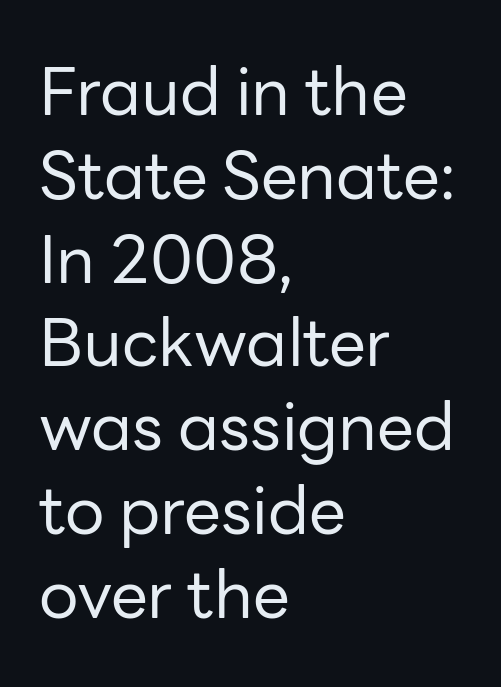
You could not count columns in this text — the font is proportionally spaced. This sample uses plain, unmodified letter spacing. Rows of type keep a routine distance in the vertical direction. Do the letters lean? They stand straight. Each stroke keeps to a modest, everyday thickness or less. This rendering features lettering with no underline.
